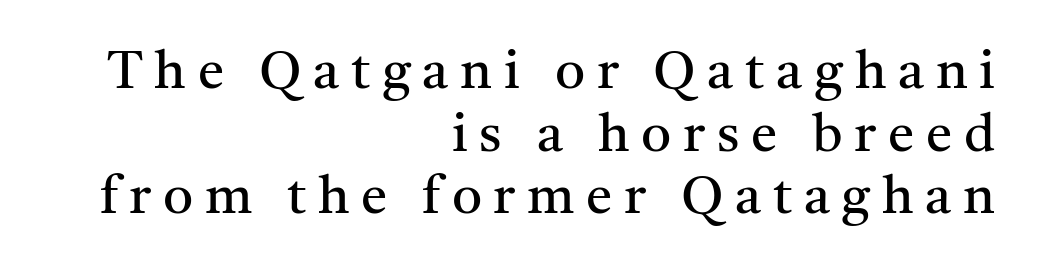
Q: Is the text bold? A: No.
Q: Is the text italic (slanted)? A: No, it is upright.
Q: Is the typeface a serif or a sans-serif typeface? A: Serif.
Q: Is the text underlined? A: No.
Q: How is the paragraph aligned? A: Right-aligned.
Q: Is the spacing between letters normal or unusually wide? A: Unusually wide.
Q: Width (condensed, normal, or wide)? A: Normal.
Q: Stroke contrast? A: Medium.
Q: x-height? A: Medium.
Q: Monospaced? A: No.
